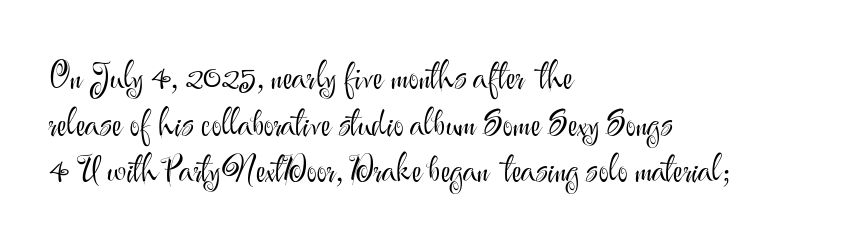
Regular leading. The designer went with a sans here, leaving each stem footless. Glance below the letters and you will spot only blank space. No letter is thick-stroked: the sample isn't bold.
